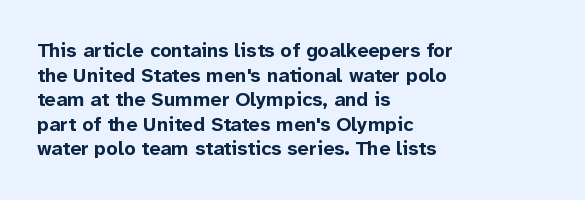
{"italic": "no", "bold": "yes", "underline": "no", "align": "left", "line_spacing_ratio": 1.23, "letter_spacing": "normal", "letter_spacing_em": 0.0, "glyph_px": 20}
